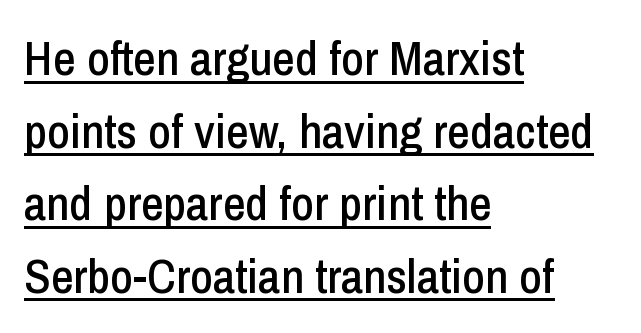
The image shows 49 px condensed sans-serif type, upright; set left-aligned, normal line spacing (1.48x), normal letter spacing, underlined; low stroke contrast and a medium x-height.
